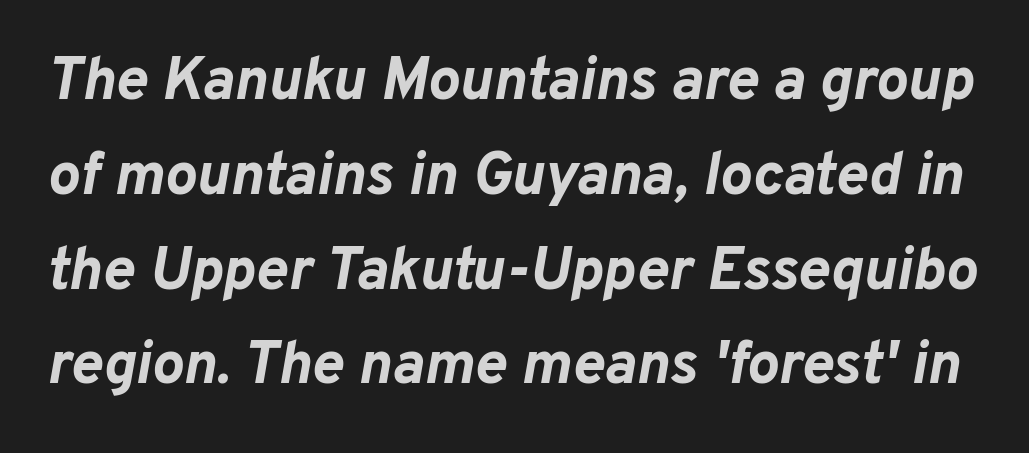
{"italic": "yes", "lean": "right", "slant_degrees": 10, "bold": "yes", "weight": "bold", "width": "normal", "stroke_contrast": "low", "x_height": "medium", "monospaced": "no", "underline": "no", "line_spacing": "normal", "line_spacing_ratio": 1.58, "letter_spacing": "normal", "letter_spacing_em": 0.0, "glyph_px": 60}
